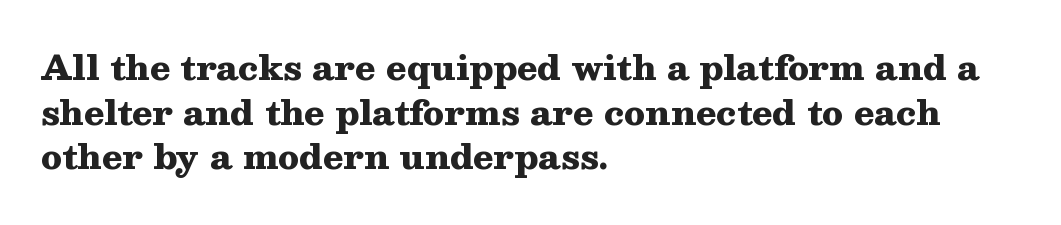
Regarding serifs, this sample has them. Does the leading feel generous? No, just average. Students, note that the glyphs here touch the page at normal intervals. Every row of glyphs begins at an identical x-position on the left. Bold? Absolutely — the strokes are thick and heavy.
